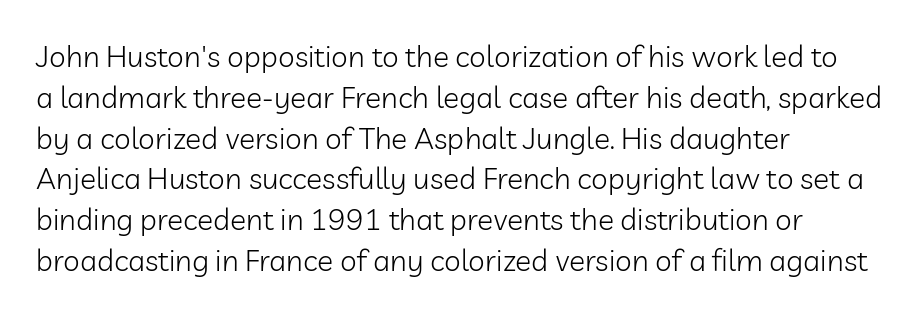
{"serif": "no", "italic": "no", "bold": "no", "weight": "light", "width": "normal", "stroke_contrast": "low", "x_height": "medium", "monospaced": "no", "underline": "no", "align": "left", "line_spacing": "normal", "line_spacing_ratio": 1.36, "letter_spacing": "normal", "letter_spacing_em": 0.0, "glyph_px": 30}
